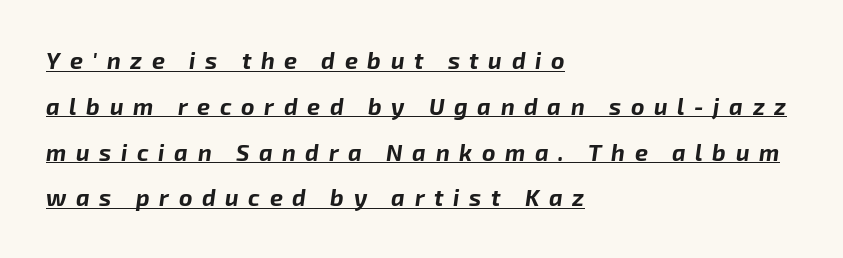
{"italic": "yes", "lean": "right", "slant_degrees": 8, "bold": "yes", "underline": "yes", "align": "left", "line_spacing": "loose", "line_spacing_ratio": 1.99, "letter_spacing": "wide", "letter_spacing_em": 0.42, "glyph_px": 23}
